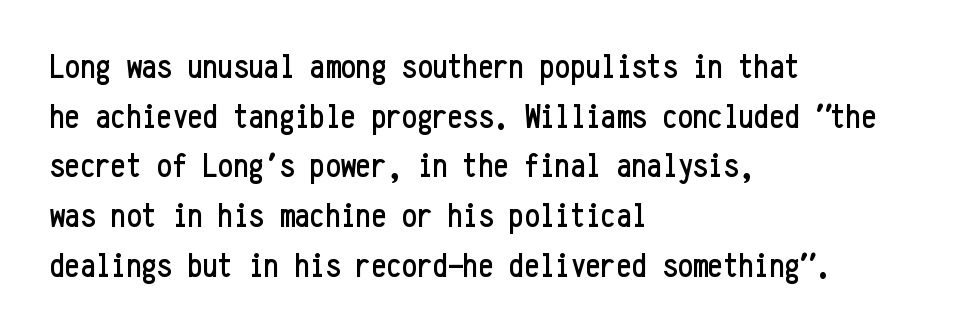
The typesetter chose a ragged-right arrangement here. The passage shown has conventional tracking throughout. Anything drawn beneath the words? Only blank space. Here the designer chose a console-style face with uniform glyph widths. Serif or sans? Sans — the stroke terminals are bare.
